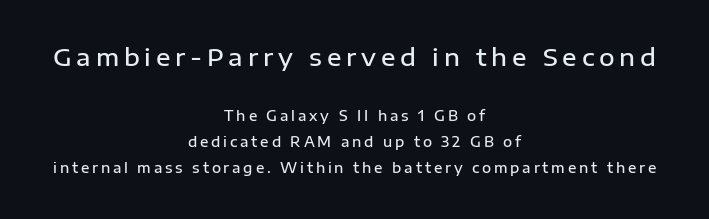
Q: Is the text bold? A: Semi-bold.
Q: Is the text italic (slanted)? A: No, it is upright.
Q: Is the text underlined? A: No.
Q: How is the paragraph aligned? A: Centered.
Q: Is the spacing between letters normal or unusually wide? A: Unusually wide.
Q: Which block of text is set in a larger size, the first (top) or the second (bottom)? A: The first (top) one.
